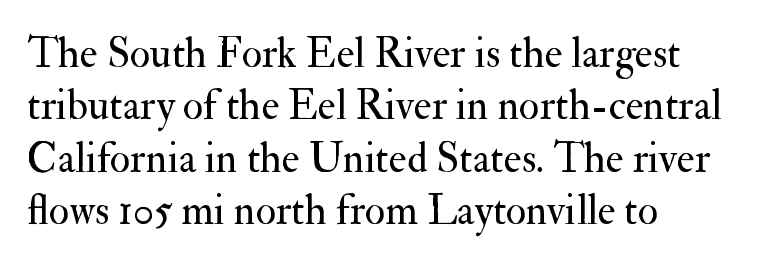
The image shows 42 px regular-weight serif type, upright; set left-aligned, normal line spacing (1.25x), normal letter spacing, not underlined; medium stroke contrast and a small x-height.
